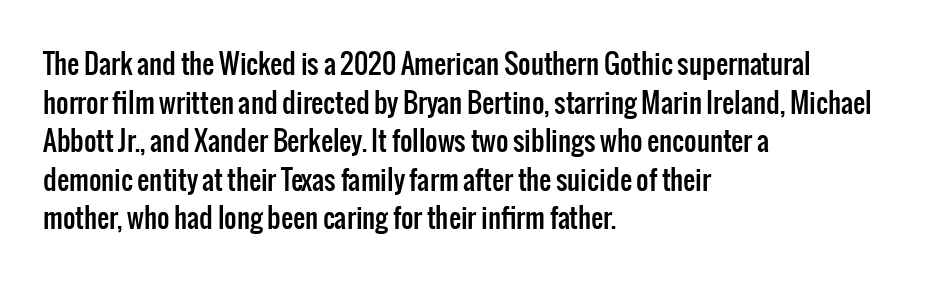
Q: Is the text italic (slanted)? A: No, it is upright.
Q: Is the text underlined? A: No.
Q: How is the paragraph aligned? A: Left-aligned.
Q: Is the spacing between letters normal or unusually wide? A: Normal.
Q: Is the spacing between lines tight, normal or loose? A: Normal.
